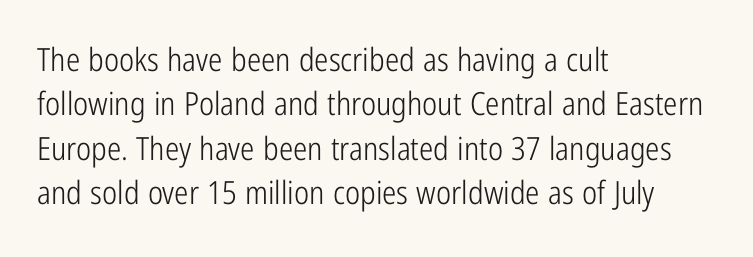
{"serif": "no", "italic": "no", "bold": "no", "weight": "light", "width": "condensed", "stroke_contrast": "low", "x_height": "medium", "monospaced": "no", "underline": "no", "align": "left", "line_spacing": "normal", "line_spacing_ratio": 1.39, "letter_spacing": "normal", "letter_spacing_em": 0.0, "glyph_px": 32}
